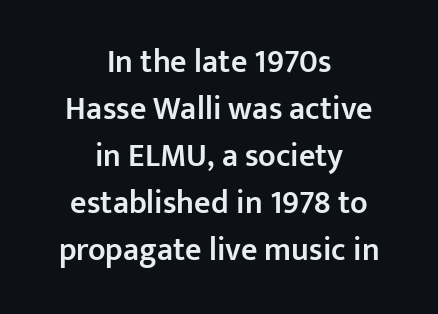
The image shows 32 px semibold sans-serif type, upright; set centered, normal line spacing (1.47x), normal letter spacing, not underlined; low stroke contrast and a medium x-height.
